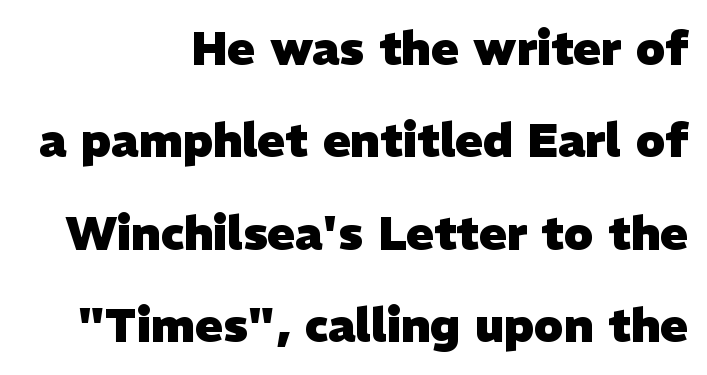
Q: Is the text bold? A: Yes.
Q: Is the typeface a serif or a sans-serif typeface? A: Sans-serif.
Q: Is the text underlined? A: No.
Q: How is the paragraph aligned? A: Right-aligned.
Q: Is the spacing between letters normal or unusually wide? A: Normal.
Q: Is the spacing between lines tight, normal or loose? A: Loose.
Q: Width (condensed, normal, or wide)? A: Normal.
Q: Stroke contrast? A: Low.
Q: x-height? A: Medium.
Q: Monospaced? A: No.
